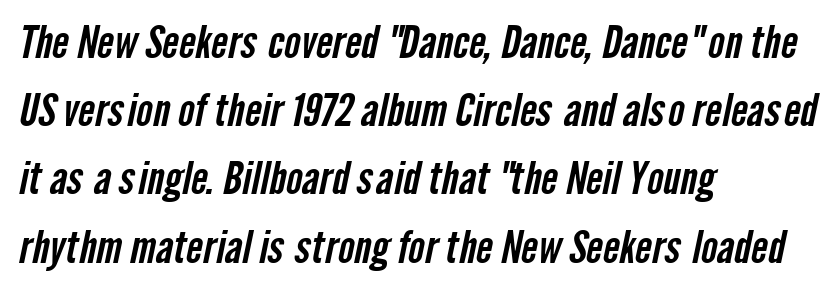
Each letter keeps its own natural width here, so spacing adapts to shape. Typeset ragged right — the left edge is the straight one. Quick note: underline off. Characters follow at the spacing the type designer built in. Note: no serifs on the glyphs.
